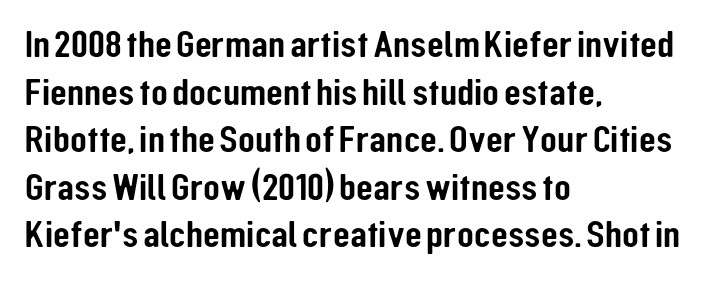
Underlining? Definitely not there. The letters sit at their default tracking, neither squeezed nor spread. Reading down the block, your eye returns to a fixed left position each line. The glyphs in this specimen are sans serif. This sample has the flowing, uneven cadence of proportional lettering. Upright lettering throughout.
